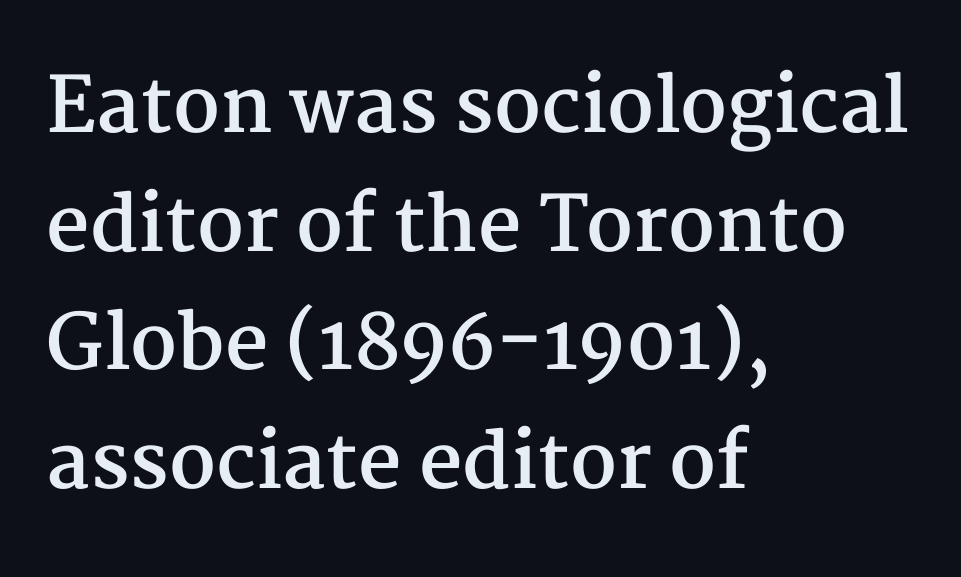
The rendering shows small feet on the letterforms — a serif design. Varying glyph widths throughout — classic text-font behaviour. The font is running at its bold setting. This sample is left-justified, so line endings fall wherever the words run out.
